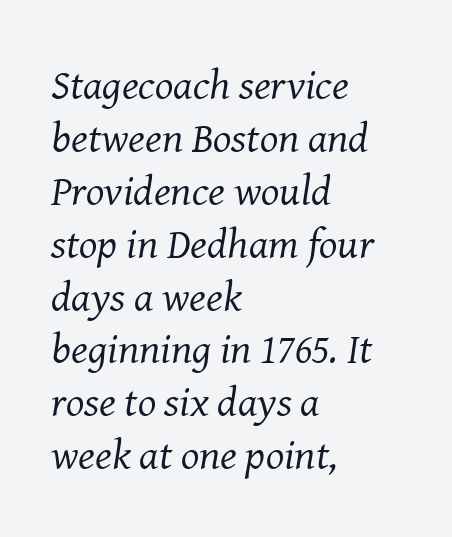
The lines are quadded left. The cut favours lightness, reaching ordinary text weight at its darkest. The space beneath each line is pristine and unruled. You could not count columns in this text — the font is proportionally spaced. Type style note: has serifs.
